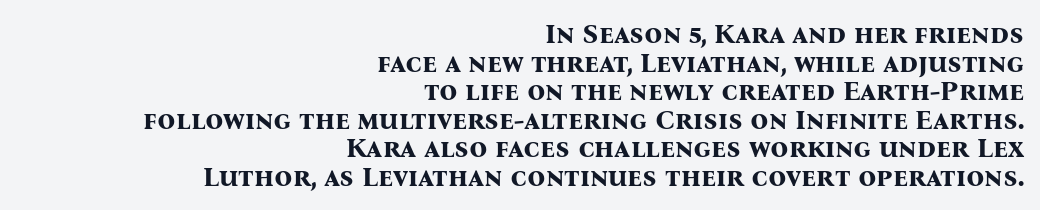
{"serif": "yes", "italic": "no", "bold": "yes", "weight": "bold", "width": "normal", "stroke_contrast": "medium", "x_height": "medium", "monospaced": "no", "underline": "no", "align": "right", "line_spacing": "tight", "line_spacing_ratio": 1.02, "letter_spacing": "normal", "letter_spacing_em": 0.0, "glyph_px": 28}
